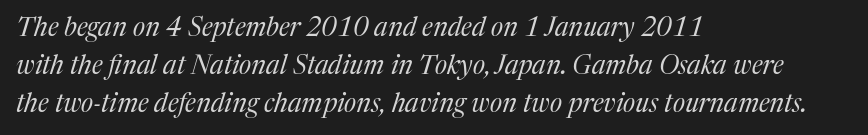
This rendering uses left alignment, leaving the right contour irregular. The space directly below the letters is spotless. It's the slanting kind of type. Between one letter and the next there's only the usual sliver of space.
